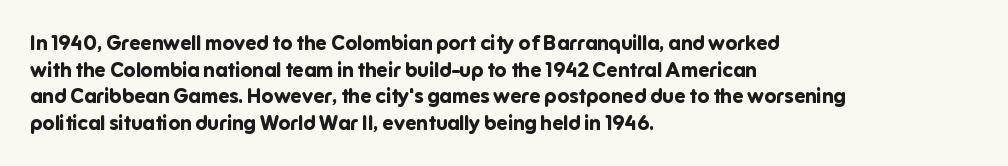
Q: Is the text bold? A: Yes.
Q: Is the text italic (slanted)? A: No, it is upright.
Q: Is the text underlined? A: No.
Q: How is the paragraph aligned? A: Left-aligned.
Q: Is the spacing between letters normal or unusually wide? A: Normal.
Q: Is the spacing between lines tight, normal or loose? A: Normal.
